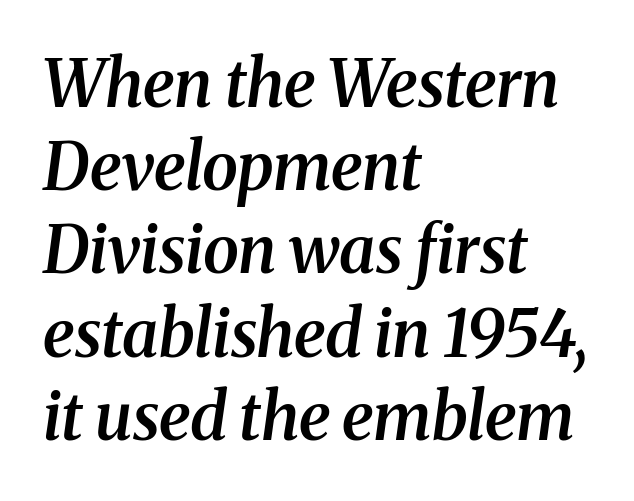
Q: Is the text bold? A: Semi-bold.
Q: Is the text italic (slanted)? A: Yes, it leans right by about 8 degrees.
Q: Is the typeface a serif or a sans-serif typeface? A: Serif.
Q: Is the text underlined? A: No.
Q: How is the paragraph aligned? A: Left-aligned.
Q: Is the spacing between letters normal or unusually wide? A: Normal.
Q: Is the spacing between lines tight, normal or loose? A: Normal.
Q: Width (condensed, normal, or wide)? A: Normal.
Q: Stroke contrast? A: Medium.
Q: x-height? A: Medium.
Q: Monospaced? A: No.
